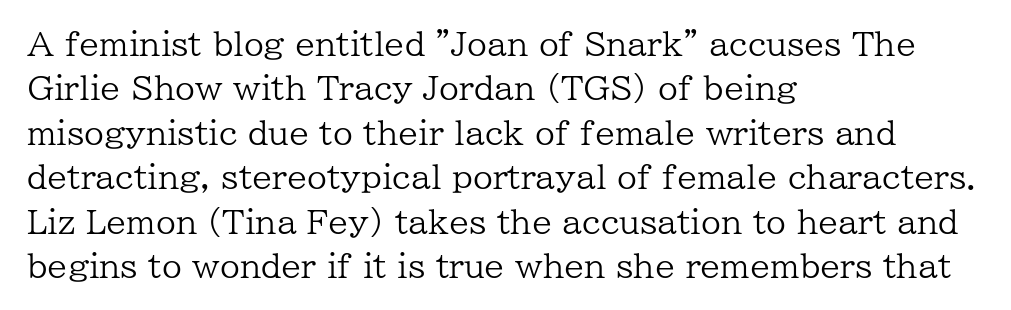
You can tell it's not italic because the verticals are truly vertical. This is serif lettering, the kind often seen in printed books. A typesetter would call this proportional, since set widths differ per character. The string is rendered with underlining switched off. What stands out about the letter spacing? Nothing — it is the standard amount.
